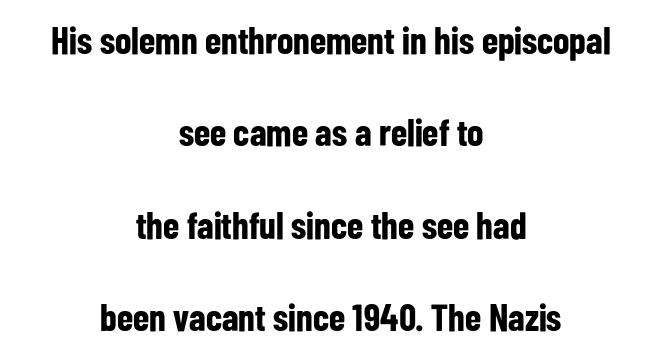
The image shows 38 px bold, condensed sans-serif type, upright; set centered, loose line spacing (2.43x), normal letter spacing, not underlined; low stroke contrast and a medium x-height.
